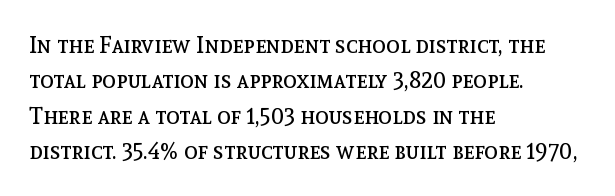
Q: Is the text bold? A: No.
Q: Is the text italic (slanted)? A: No, it is upright.
Q: Is the text underlined? A: No.
Q: How is the paragraph aligned? A: Left-aligned.
Q: Is the spacing between letters normal or unusually wide? A: Normal.
Q: Is the spacing between lines tight, normal or loose? A: Normal.
